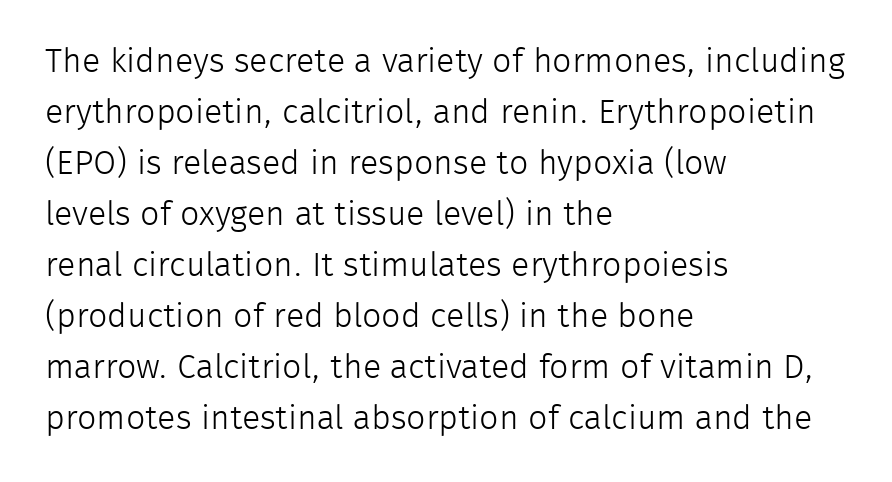
Nobody drew a line under any word here. Is this a fixed-width face? No — the glyphs have proportional, varying widths. Baseline-to-baseline distance is the conventional proportion of letter height. Compared with typical body copy, the letter spacing here is the same. The lettering stays uniformly vertical, giving the passage a roman look.
